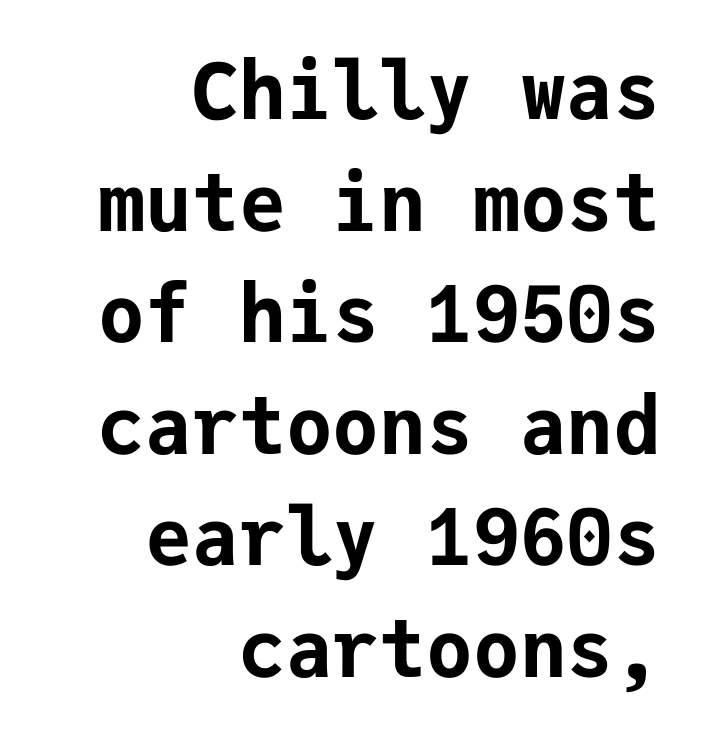
Note the uniform advance width — an 'i' takes as much space as an 'm'. These lines stack with their right ends in a neat column. Vertical spacing — default. The font's upright variant was chosen for this text. Descender tails drop into unmarked territory.
